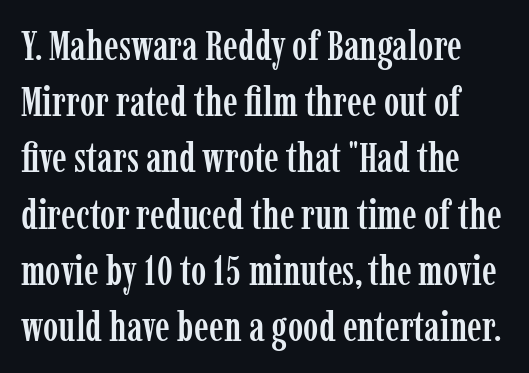
Nobody drew a line under any word here. The typeface chosen for these lines features serifs. A roman cut, with each character standing at attention. Between one letter and the next there's only the usual sliver of space.
